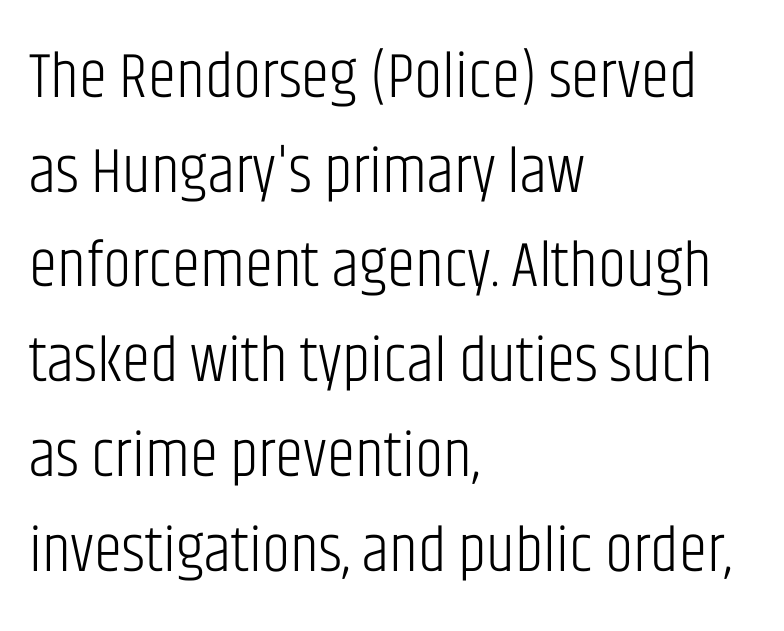
The image shows 64 px light, condensed sans-serif type, upright; set left-aligned, normal line spacing (1.48x), normal letter spacing, not underlined; low stroke contrast and a large x-height.
